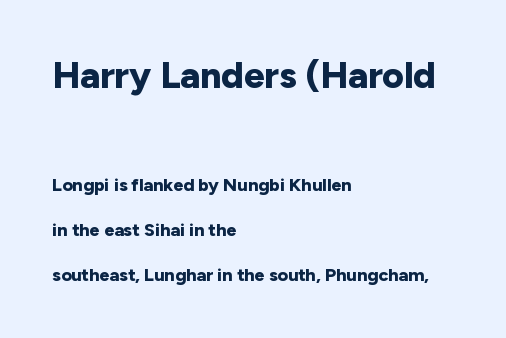
{"serif": "no", "italic": "no", "bold": "yes", "weight": "bold", "width": "normal", "stroke_contrast": "low", "x_height": "medium", "monospaced": "no", "underline": "no", "align": "left", "line_spacing": "loose", "line_spacing_ratio": 2.48, "letter_spacing": "normal", "letter_spacing_em": 0.0, "larger_block": "first", "size_ratio": 2.06, "glyph_px": 37}
